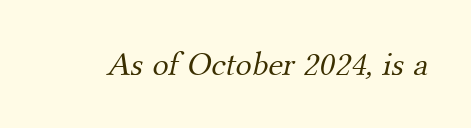
The image shows 34 px light serif type; set normal letter spacing, not underlined; medium stroke contrast and a small x-height.
